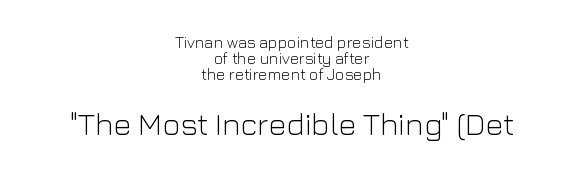
The image shows 31 px light sans-serif type, upright; set centered, tight line spacing (1.0x), normal letter spacing, not underlined; the second (bottom) block is 1.94x larger; low stroke contrast and a medium x-height.
